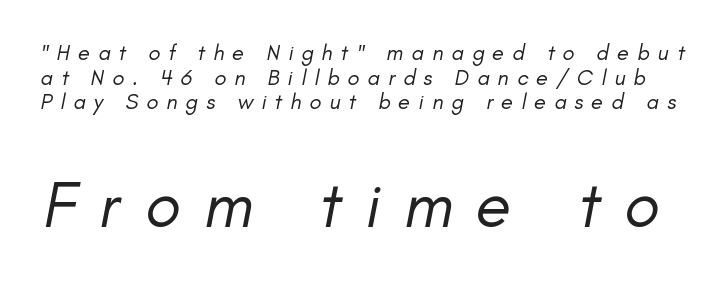
Q: Is the text bold? A: No.
Q: Is the text italic (slanted)? A: Yes, it leans right by about 11 degrees.
Q: Is the text underlined? A: No.
Q: Is the spacing between letters normal or unusually wide? A: Unusually wide.
Q: Is the spacing between lines tight, normal or loose? A: Tight.
Q: Which block of text is set in a larger size, the first (top) or the second (bottom)? A: The second (bottom) one.
Q: Width (condensed, normal, or wide)? A: Normal.
Q: Stroke contrast? A: Low.
Q: x-height? A: Small.
Q: Monospaced? A: No.
